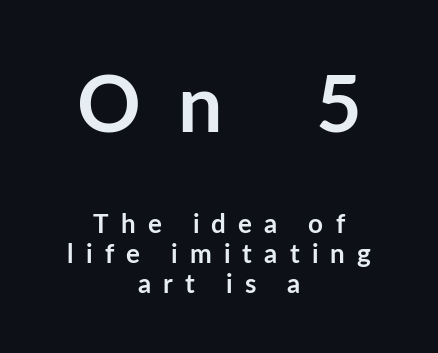
The image shows 79 px semibold sans-serif type, upright; set centered, tight line spacing (1.14x), unusually wide letter spacing (+0.47 em), not underlined; the first (top) block is 3.04x larger; low stroke contrast and a medium x-height.
